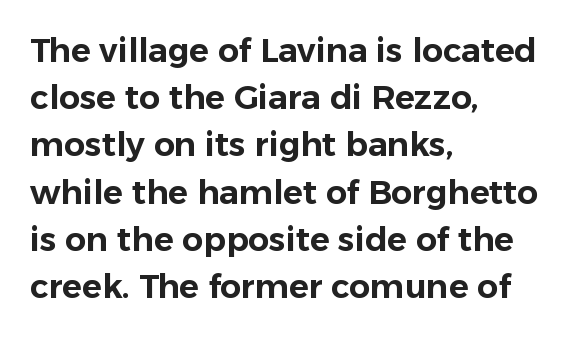
The image shows 33 px sans-serif type, upright; set left-aligned, normal line spacing (1.43x), normal letter spacing, not underlined; low stroke contrast and a medium x-height.
